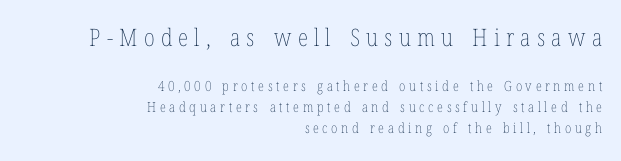
Q: Is the text bold? A: No.
Q: Is the text italic (slanted)? A: No, it is upright.
Q: Is the text underlined? A: No.
Q: How is the paragraph aligned? A: Right-aligned.
Q: Is the spacing between letters normal or unusually wide? A: Unusually wide.
Q: Is the spacing between lines tight, normal or loose? A: Normal.
Q: Which block of text is set in a larger size, the first (top) or the second (bottom)? A: The first (top) one.
